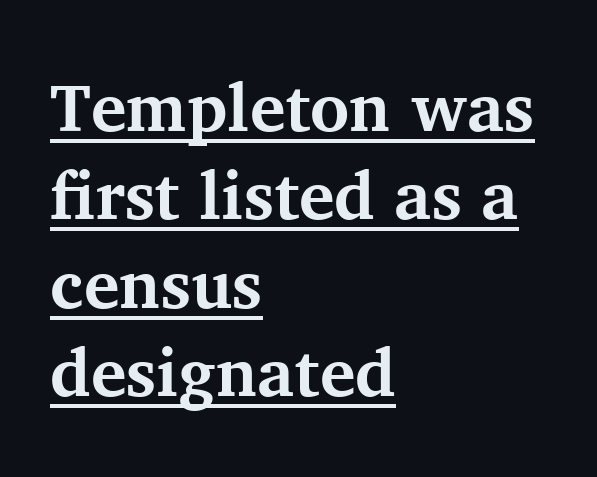
{"serif": "yes", "italic": "no", "bold": "yes", "weight": "bold", "width": "normal", "stroke_contrast": "medium", "x_height": "medium", "monospaced": "no", "underline": "yes", "align": "left", "line_spacing": "normal", "line_spacing_ratio": 1.32, "letter_spacing": "normal", "letter_spacing_em": 0.0, "glyph_px": 67}
